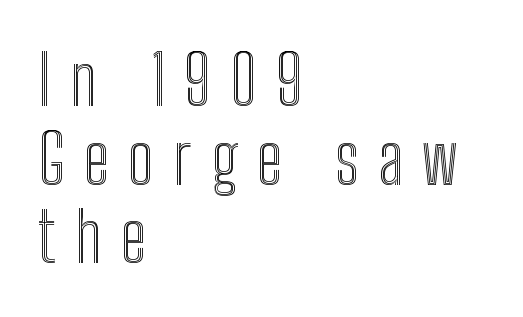
{"italic": "no", "width": "condensed", "x_height": "medium", "monospaced": "no", "underline": "no", "align": "left", "line_spacing": "tight", "line_spacing_ratio": 1.14, "letter_spacing": "wide", "letter_spacing_em": 0.28, "glyph_px": 69}
